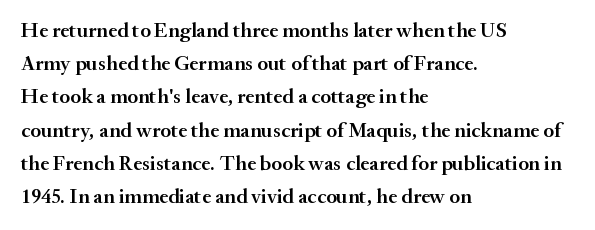
Q: Is the text bold? A: Semi-bold.
Q: Is the text italic (slanted)? A: No, it is upright.
Q: Is the text underlined? A: No.
Q: How is the paragraph aligned? A: Left-aligned.
Q: Is the spacing between letters normal or unusually wide? A: Normal.
Q: Is the spacing between lines tight, normal or loose? A: Normal.
